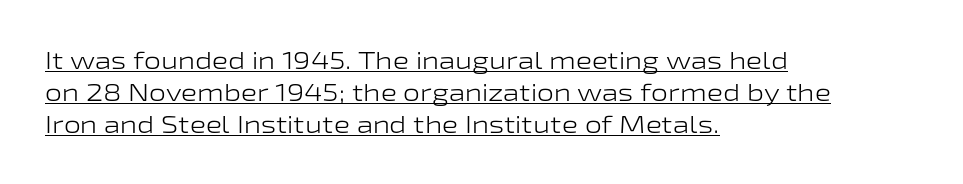
These characters rest on top of a visible drawn line. A light-to-regular cut is what we see here. The face used here is rendered with its standard letterfit. This rendering uses left alignment, leaving the right contour irregular. Leading matches the norm, producing a regular column.
